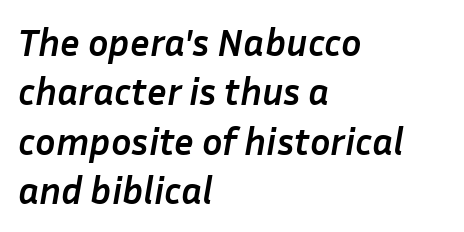
The image shows 38 px semibold type, italic (leaning right); set left-aligned, normal line spacing (1.3x), normal letter spacing, not underlined; low stroke contrast and a medium x-height.
